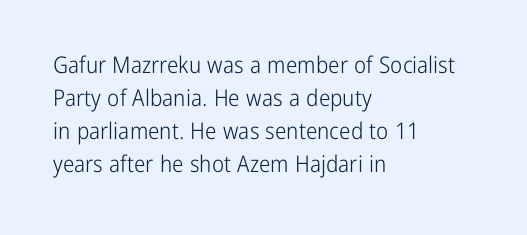
The image shows 23 px text type, upright; set left-aligned, normal line spacing (1.44x), normal letter spacing, not underlined.
